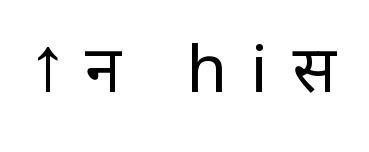
{"serif": "no", "italic": "no", "bold": "no", "weight": "regular", "width": "normal", "stroke_contrast": "low", "x_height": "medium", "monospaced": "no", "underline": "no", "letter_spacing": "wide", "letter_spacing_em": 0.37, "glyph_px": 65}
